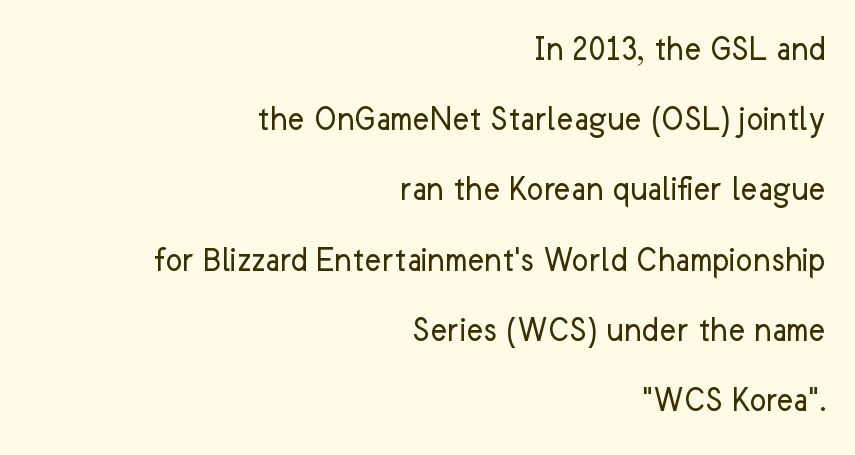
The image shows 36 px regular-weight sans-serif type, upright; set right-aligned, loose line spacing (1.95x), normal letter spacing, not underlined; low stroke contrast and a medium x-height.
